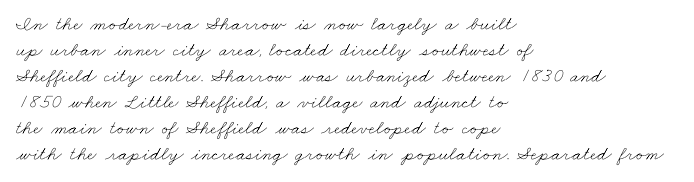
Honestly, there is no underline to notice here at all. Every row of glyphs begins at an identical x-position on the left. Inter-character spacing is left at the font's built-in metrics. No heavy texture on the line: the type isn't bold. Normally led — the rows are evenly, conventionally spaced.
